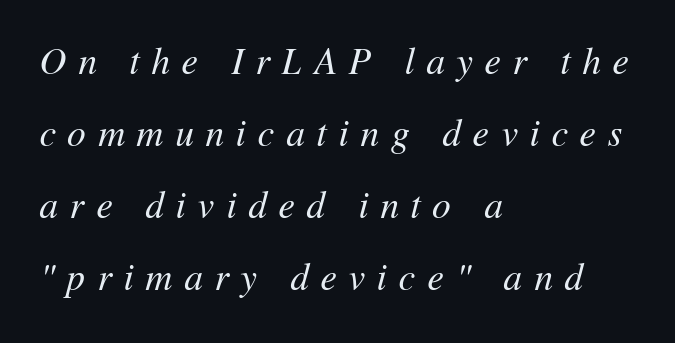
The image shows 37 px regular-weight type, italic (leaning right); set left-aligned, loose line spacing (1.95x), unusually wide letter spacing (+0.32 em), not underlined; medium stroke contrast and a medium x-height.
